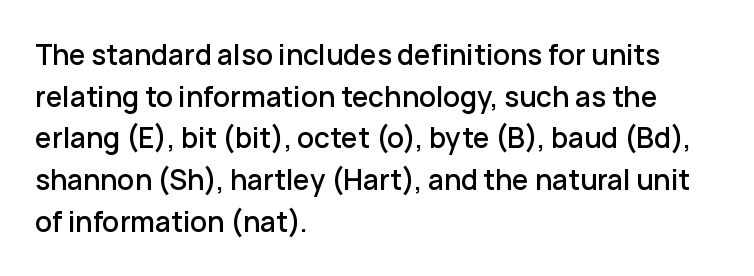
{"serif": "no", "italic": "no", "width": "normal", "stroke_contrast": "low", "x_height": "medium", "monospaced": "no", "underline": "no", "align": "left", "line_spacing": "normal", "line_spacing_ratio": 1.49, "letter_spacing": "normal", "letter_spacing_em": 0.0, "glyph_px": 28}
